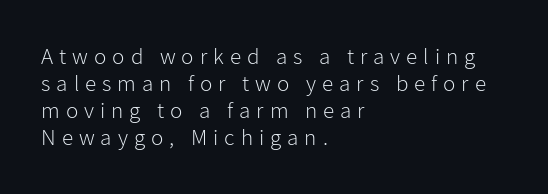
The rag falls on the right side of this text block. The letters stand upright; this is a roman face. Stems and bowls with no extra thickness — not bold. The baseline area is clear.
